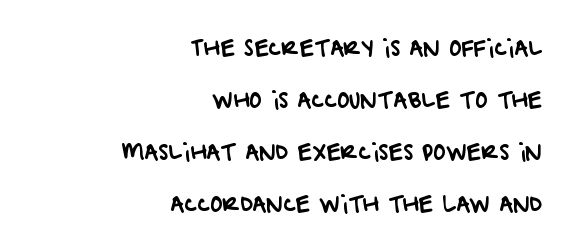
The image shows 21 px text type; set right-aligned, loose line spacing (2.47x), normal letter spacing, not underlined.
